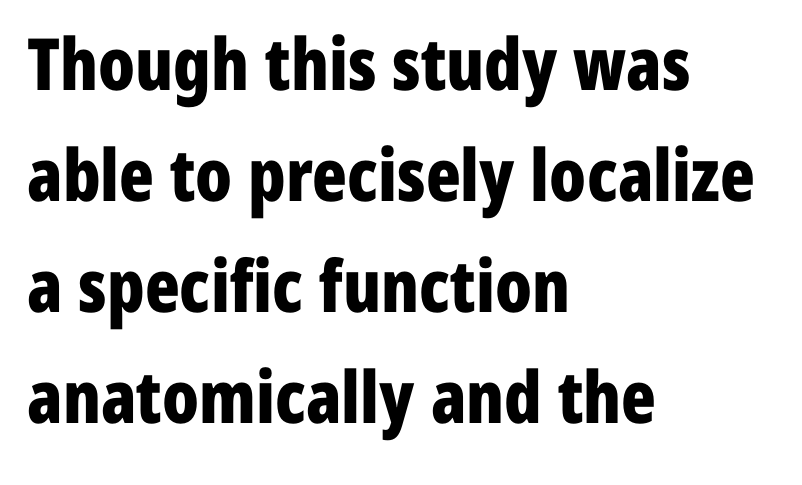
{"serif": "no", "italic": "no", "bold": "yes", "weight": "bold", "width": "condensed", "stroke_contrast": "low", "x_height": "medium", "monospaced": "no", "underline": "no", "align": "left", "line_spacing": "normal", "line_spacing_ratio": 1.54, "letter_spacing": "normal", "letter_spacing_em": 0.0, "glyph_px": 72}
